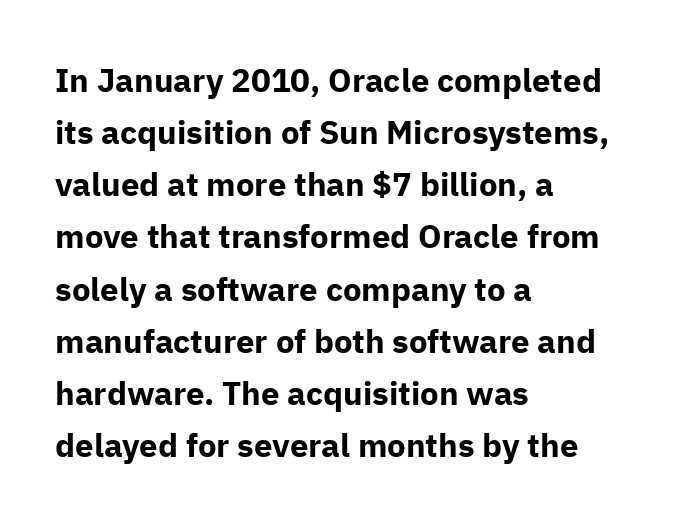
The letters sit at their default tracking, neither squeezed nor spread. Do the letters lean? They stand straight. Think of a printed novel: that variable character pitch is what you see here. Observe the absence of serifs on each vertical stroke in this sample.
